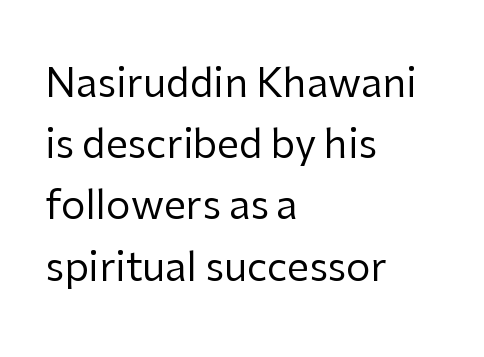
{"serif": "no", "italic": "no", "bold": "no", "weight": "regular", "width": "normal", "stroke_contrast": "low", "x_height": "medium", "monospaced": "no", "underline": "no", "align": "left", "line_spacing": "normal", "line_spacing_ratio": 1.57, "letter_spacing": "normal", "letter_spacing_em": 0.0, "glyph_px": 39}
